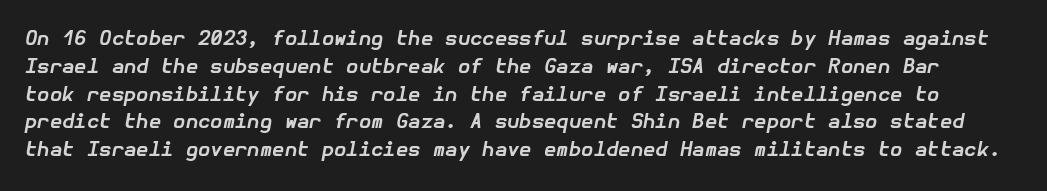
Q: Is the text bold? A: Yes.
Q: Is the text italic (slanted)? A: Yes, it leans right by about 10 degrees.
Q: Is the text underlined? A: No.
Q: Is the spacing between letters normal or unusually wide? A: Normal.
Q: Is the spacing between lines tight, normal or loose? A: Normal.
